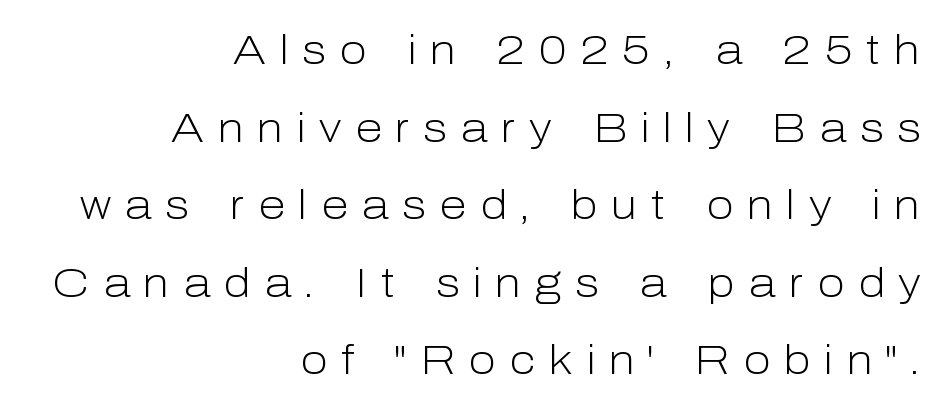
{"serif": "no", "italic": "no", "bold": "no", "weight": "light", "width": "normal", "stroke_contrast": "low", "x_height": "medium", "monospaced": "no", "underline": "no", "align": "right", "line_spacing": "loose", "line_spacing_ratio": 1.94, "letter_spacing": "wide", "letter_spacing_em": 0.34, "glyph_px": 40}
